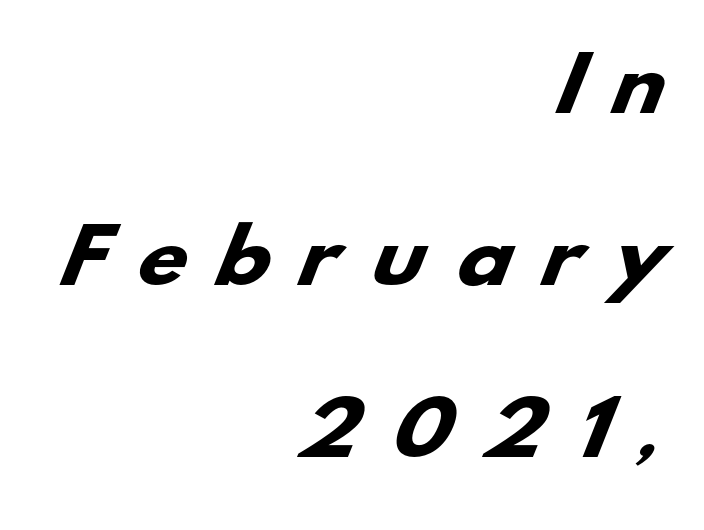
Q: Is the text bold? A: Yes.
Q: Is the typeface a serif or a sans-serif typeface? A: Sans-serif.
Q: Is the text underlined? A: No.
Q: How is the paragraph aligned? A: Right-aligned.
Q: Is the spacing between letters normal or unusually wide? A: Unusually wide.
Q: Is the spacing between lines tight, normal or loose? A: Loose.
Q: Width (condensed, normal, or wide)? A: Wide.
Q: Stroke contrast? A: Low.
Q: x-height? A: Small.
Q: Monospaced? A: No.
